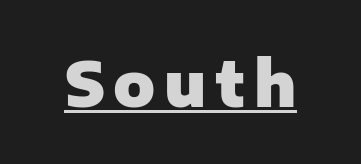
{"serif": "no", "italic": "no", "bold": "yes", "weight": "heavy", "width": "normal", "stroke_contrast": "low", "x_height": "medium", "monospaced": "no", "underline": "yes", "glyph_px": 62}
